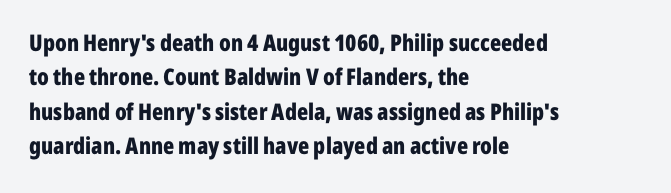
The image shows 23 px bold type, upright; set left-aligned, normal line spacing (1.49x), normal letter spacing, not underlined.
